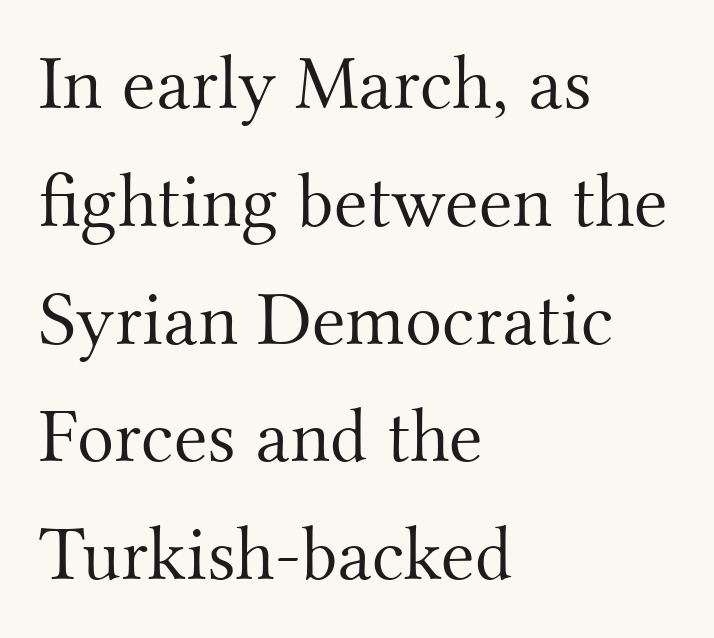
Q: Is the text bold? A: No.
Q: Is the text italic (slanted)? A: No, it is upright.
Q: Is the typeface a serif or a sans-serif typeface? A: Serif.
Q: Is the text underlined? A: No.
Q: How is the paragraph aligned? A: Left-aligned.
Q: Is the spacing between letters normal or unusually wide? A: Normal.
Q: Is the spacing between lines tight, normal or loose? A: Normal.
Q: Width (condensed, normal, or wide)? A: Normal.
Q: Stroke contrast? A: Medium.
Q: x-height? A: Small.
Q: Monospaced? A: No.
